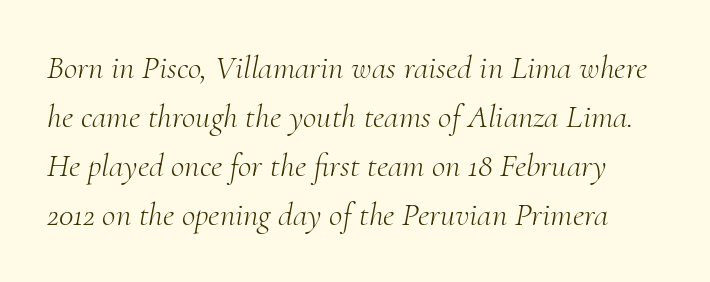
{"serif": "yes", "italic": "yes", "lean": "right", "slant_degrees": 10, "bold": "no", "weight": "light", "width": "normal", "stroke_contrast": "medium", "x_height": "small", "monospaced": "no", "underline": "no", "line_spacing": "normal", "line_spacing_ratio": 1.48, "letter_spacing": "normal", "letter_spacing_em": 0.0, "glyph_px": 33}
